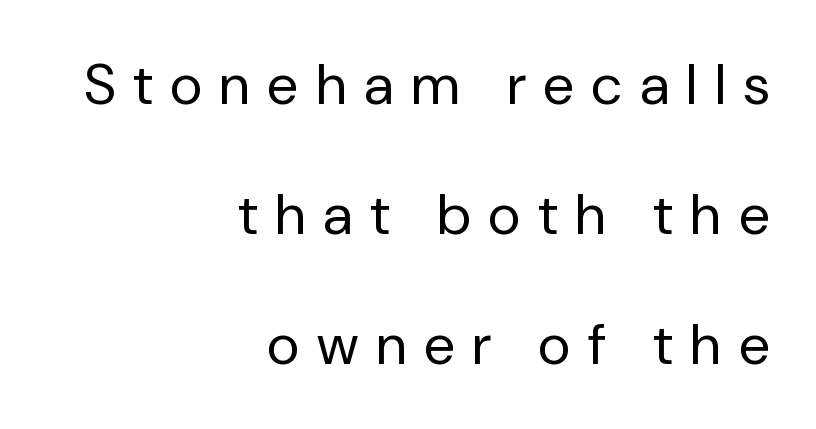
The image shows 57 px regular-weight sans-serif type, upright; set right-aligned, loose line spacing (2.28x), unusually wide letter spacing (+0.31 em), not underlined; low stroke contrast and a medium x-height.
